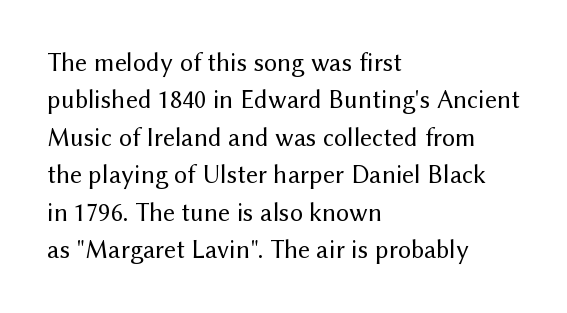
{"italic": "no", "bold": "no", "underline": "no", "align": "left", "line_spacing": "normal", "line_spacing_ratio": 1.44, "letter_spacing": "normal", "letter_spacing_em": 0.0, "glyph_px": 26}
